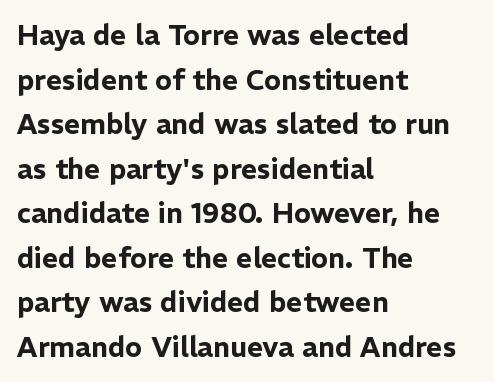
{"serif": "no", "italic": "no", "width": "normal", "stroke_contrast": "low", "x_height": "medium", "monospaced": "no", "underline": "no", "align": "left", "line_spacing": "normal", "line_spacing_ratio": 1.59, "letter_spacing": "normal", "letter_spacing_em": 0.0, "glyph_px": 28}
